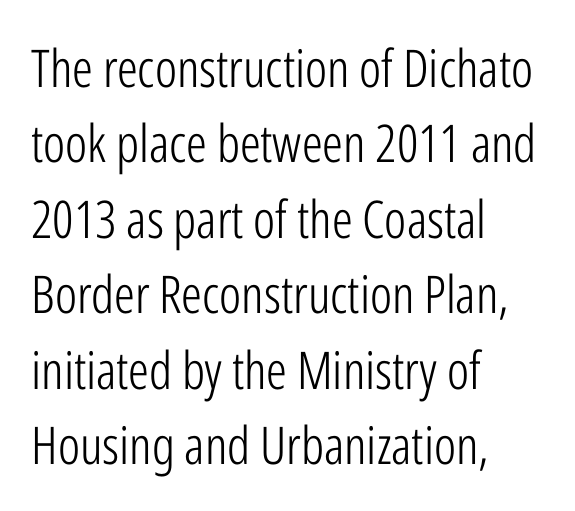
These lines stack with their left ends in a neat column. The letterforms sit shoulder to shoulder at normal distance. Rows of type keep a routine distance in the vertical direction. The letterforms sit at book weight or below. The rendering uses natural spacing where letterforms have individual widths.
